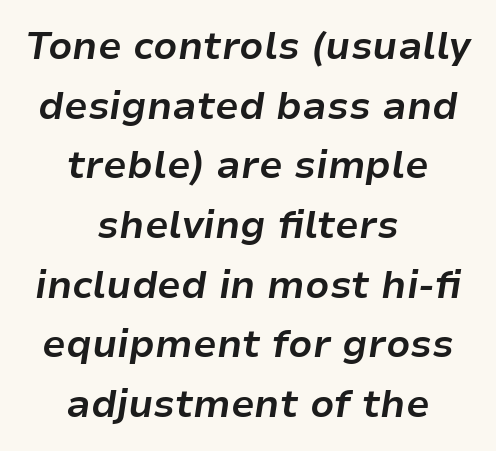
{"italic": "yes", "lean": "right", "slant_degrees": 9, "bold": "yes", "weight": "bold", "width": "normal", "stroke_contrast": "low", "x_height": "medium", "monospaced": "no", "underline": "no", "align": "center", "line_spacing": "normal", "line_spacing_ratio": 1.57, "letter_spacing": "normal", "letter_spacing_em": 0.0, "glyph_px": 38}
